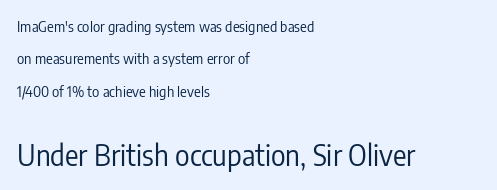
{"serif": "no", "italic": "no", "bold": "no", "weight": "regular", "width": "condensed", "stroke_contrast": "low", "x_height": "medium", "monospaced": "no", "underline": "no", "align": "left", "line_spacing": "loose", "line_spacing_ratio": 2.32, "letter_spacing": "normal", "letter_spacing_em": 0.0, "larger_block": "second", "size_ratio": 2.0, "glyph_px": 28}
